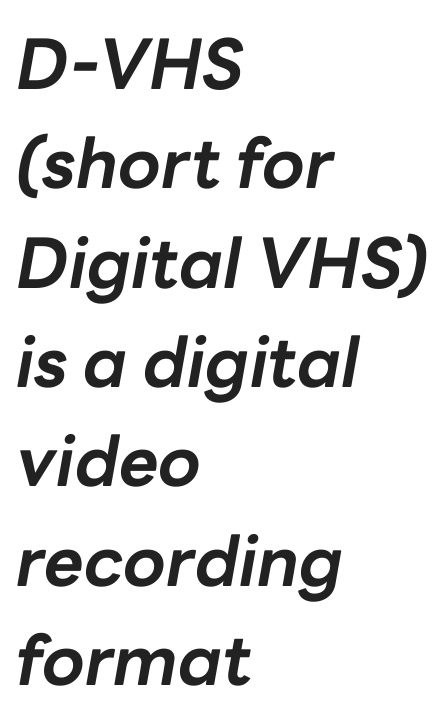
The image shows 69 px bold type, italic (leaning right); set left-aligned, normal line spacing (1.44x), normal letter spacing, not underlined; low stroke contrast and a medium x-height.
